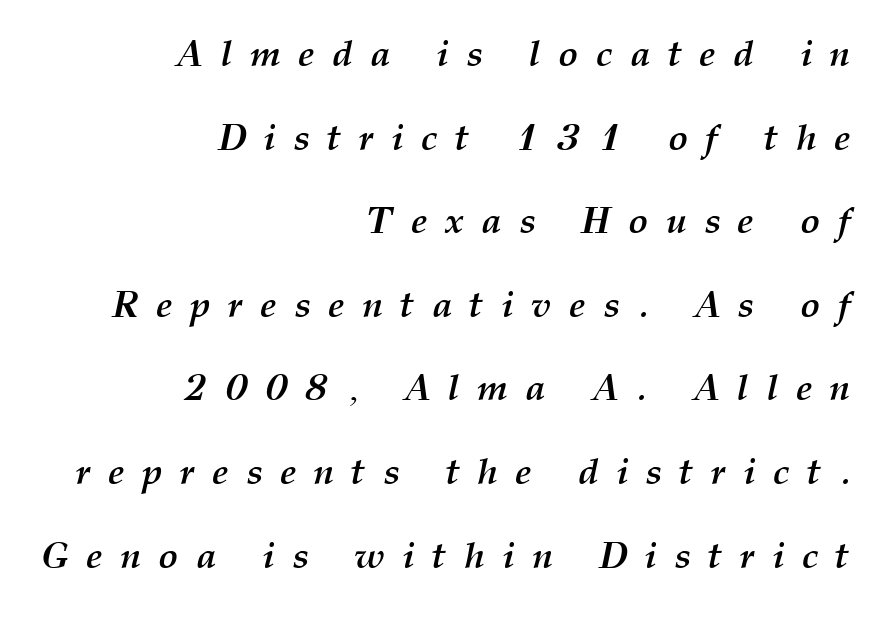
{"italic": "yes", "lean": "right", "slant_degrees": 12, "bold": "yes", "weight": "semibold", "width": "normal", "stroke_contrast": "medium", "x_height": "medium", "monospaced": "no", "underline": "no", "align": "right", "line_spacing": "loose", "line_spacing_ratio": 2.26, "letter_spacing": "wide", "letter_spacing_em": 0.47, "glyph_px": 37}
